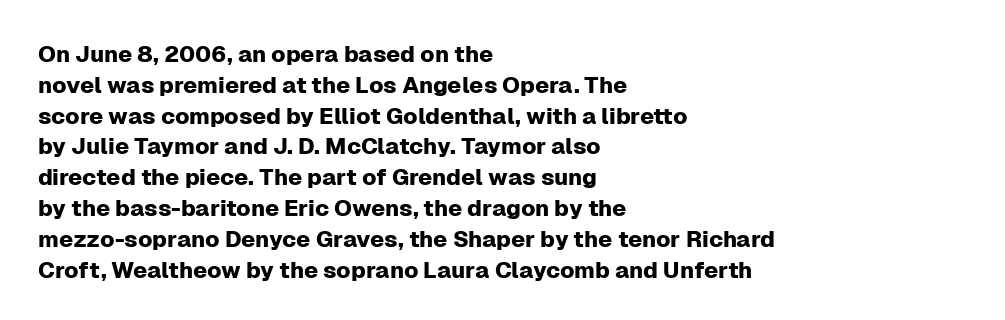
The glyphs are unaccompanied by any horizontal stroke below them. Quick note: not italic, upright. Each word holds together tightly as a unit, with standard inter-letter gaps. The paragraph shown leans on its left margin. Does the leading feel generous? No, just average.
